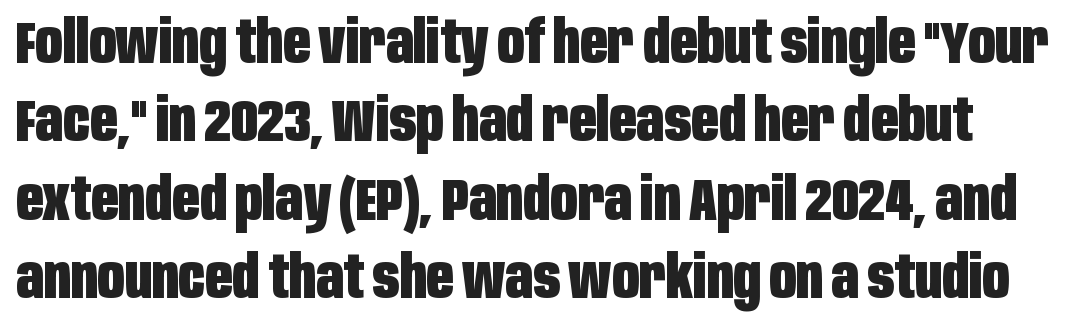
Q: Is the text bold? A: Yes.
Q: Is the text italic (slanted)? A: No, it is upright.
Q: Is the typeface a serif or a sans-serif typeface? A: Sans-serif.
Q: Is the text underlined? A: No.
Q: Is the spacing between letters normal or unusually wide? A: Normal.
Q: Is the spacing between lines tight, normal or loose? A: Normal.
Q: Width (condensed, normal, or wide)? A: Condensed.
Q: Stroke contrast? A: Low.
Q: x-height? A: Large.
Q: Monospaced? A: No.
